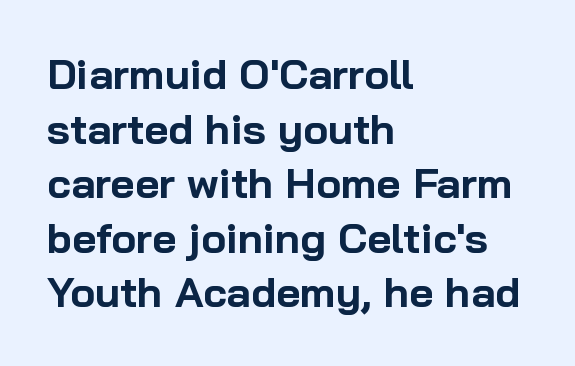
Looks like regular typesetting: each glyph gets only the width it needs. You could call the tracking neutral — neither tight nor loose. Chunky letters — that's bold for sure. The paragraph shown leans on its left margin. Whoever set this chose a conventional vertical rhythm. Regarding serifs, this sample does without them.
